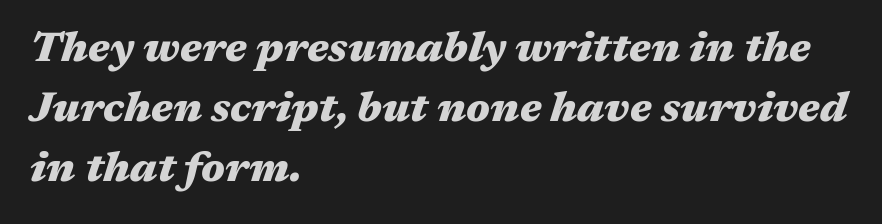
{"italic": "yes", "lean": "right", "slant_degrees": 17, "bold": "yes", "weight": "heavy", "width": "wide", "stroke_contrast": "medium", "x_height": "medium", "monospaced": "no", "underline": "no", "align": "left", "line_spacing": "normal", "line_spacing_ratio": 1.43, "letter_spacing": "normal", "letter_spacing_em": 0.0, "glyph_px": 42}
